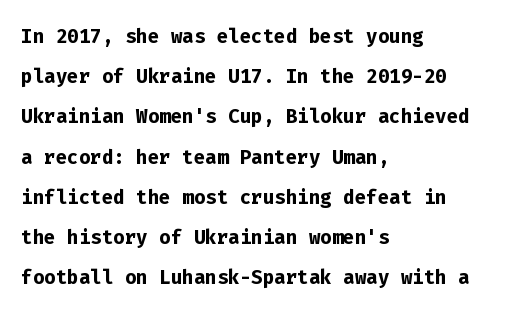
The rag falls on the right side of this text block. The axis of the letterforms is exactly vertical. Descender tails drop into unmarked territory. Inter-character spacing is left at the font's built-in metrics. Heavy, bold letterforms.
